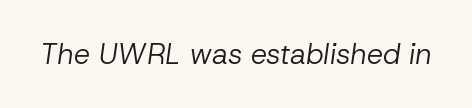
{"italic": "yes", "lean": "right", "slant_degrees": 8, "bold": "no", "weight": "regular", "width": "normal", "stroke_contrast": "low", "x_height": "medium", "monospaced": "no", "underline": "no", "letter_spacing": "normal", "letter_spacing_em": 0.0, "glyph_px": 29}
